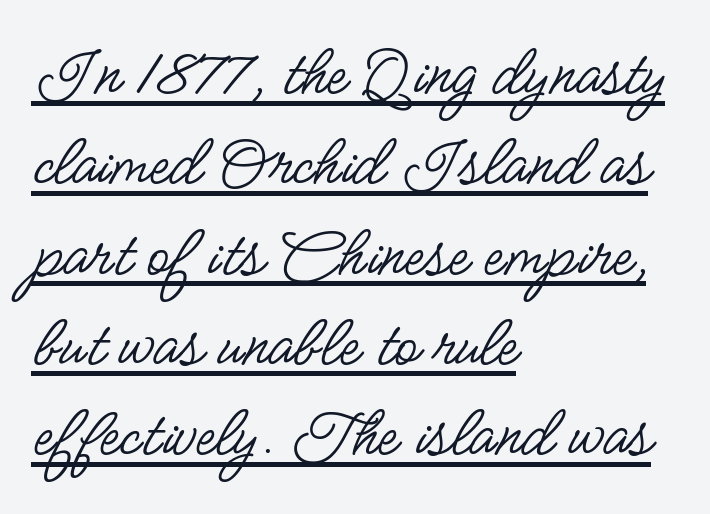
Q: Is the text bold? A: No.
Q: Is the text italic (slanted)? A: Yes.
Q: Is the typeface a serif or a sans-serif typeface? A: Sans-serif.
Q: Is the text underlined? A: Yes.
Q: How is the paragraph aligned? A: Left-aligned.
Q: Is the spacing between letters normal or unusually wide? A: Normal.
Q: Width (condensed, normal, or wide)? A: Condensed.
Q: Stroke contrast? A: Low.
Q: x-height? A: Small.
Q: Monospaced? A: No.
